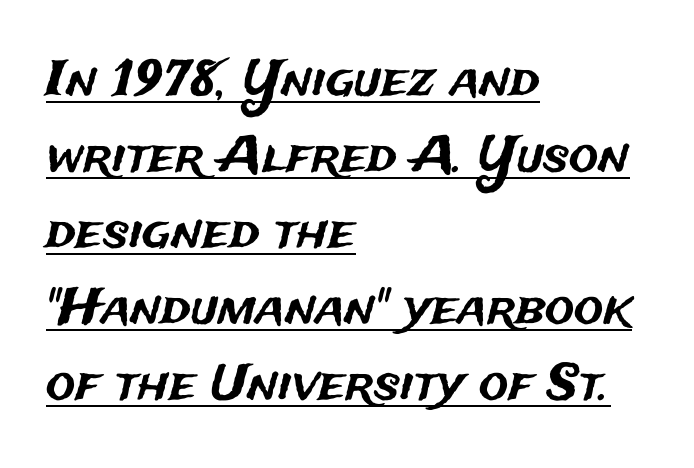
{"serif": "no", "width": "normal", "stroke_contrast": "medium", "x_height": "medium", "monospaced": "no", "underline": "yes", "align": "left", "line_spacing": "normal", "line_spacing_ratio": 1.55, "letter_spacing": "normal", "letter_spacing_em": 0.0, "glyph_px": 49}
